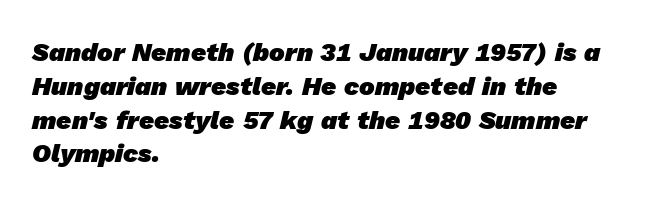
{"bold": "yes", "underline": "no", "align": "left", "line_spacing": "normal", "line_spacing_ratio": 1.3, "letter_spacing": "normal", "letter_spacing_em": 0.0, "glyph_px": 26}
